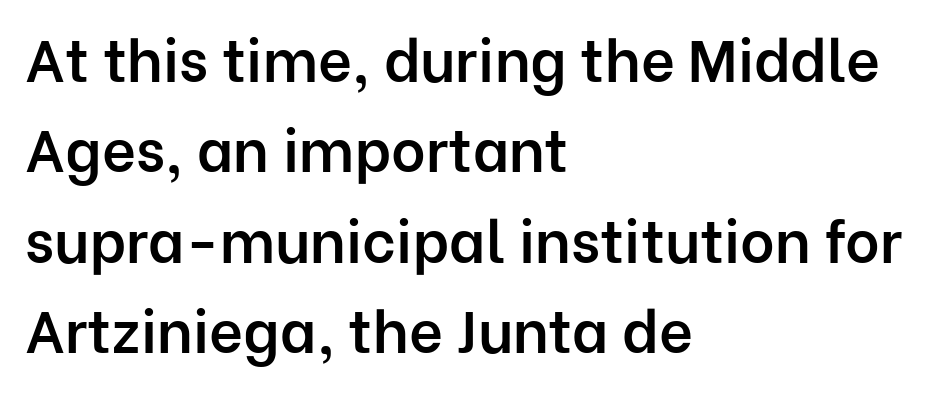
{"serif": "no", "italic": "no", "bold": "semi", "weight": "semibold", "width": "normal", "stroke_contrast": "low", "x_height": "medium", "monospaced": "no", "underline": "no", "align": "left", "line_spacing": "normal", "line_spacing_ratio": 1.53, "letter_spacing": "normal", "letter_spacing_em": 0.0, "glyph_px": 59}
